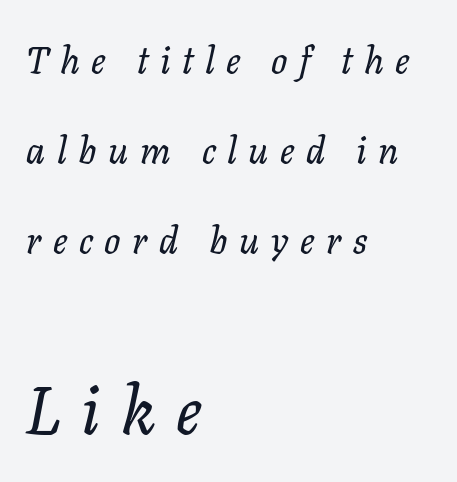
{"serif": "yes", "italic": "yes", "lean": "right", "slant_degrees": 11, "width": "normal", "stroke_contrast": "low", "x_height": "medium", "monospaced": "no", "underline": "no", "align": "left", "line_spacing": "loose", "line_spacing_ratio": 2.37, "letter_spacing": "wide", "letter_spacing_em": 0.31, "larger_block": "second", "size_ratio": 1.76, "glyph_px": 67}
